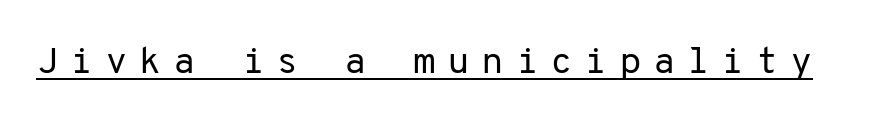
Is this a sans? Yes — the strokes have no serifs. Every character here occupies the same horizontal width, giving the sample a typewriter-like rhythm. Heaviness? Minimal to ordinary, like unemphasized prose. Short note: letters widely spaced. The letters stand upright; this is a roman face.
